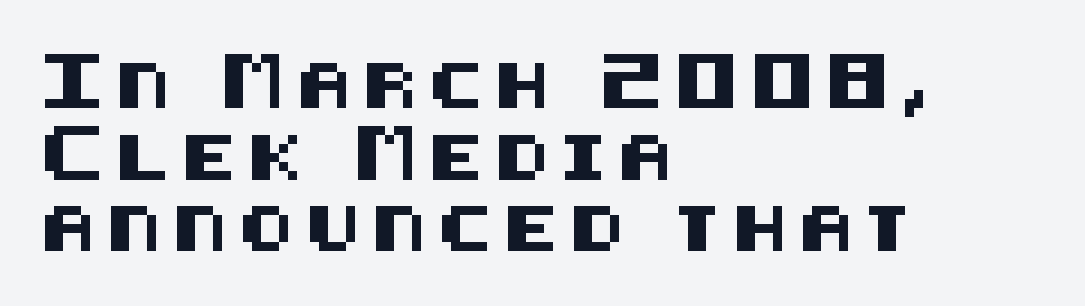
The rows are spaced the way most documents space them. The words here are not underlined. Horizontal alignment here is leftward, the default for most running prose. The type sits square on the baseline with zero lean.
